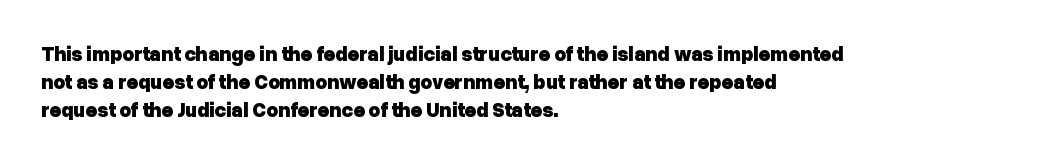
Is there any slant? The stems are plumb. Notice how thick the strokes are: this is what a full bold looks like. The vertical gap from one line to the next is medium. Leftover space on each line is placed entirely after the last word. The zone under the glyphs is completely vacant.
